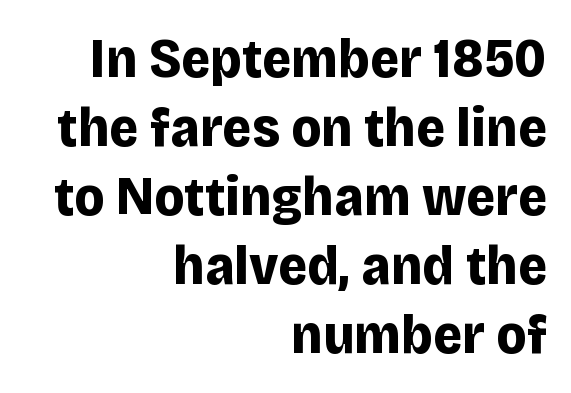
{"serif": "no", "italic": "no", "bold": "yes", "weight": "bold", "width": "normal", "stroke_contrast": "low", "x_height": "large", "monospaced": "no", "underline": "no", "align": "right", "line_spacing_ratio": 1.23, "letter_spacing": "normal", "letter_spacing_em": 0.0, "glyph_px": 56}
